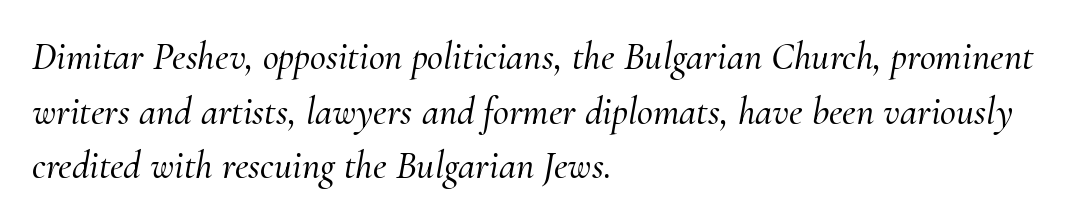
Which margin do the lines hug? The left one — the right edge is uneven. Looks like regular typesetting: each glyph gets only the width it needs. Rule under the text: the space is simply empty. Yep, that's italic — everything's leaning.
